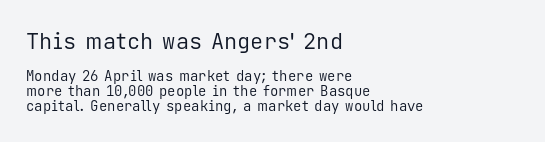
Q: Is the text bold? A: No.
Q: Is the text italic (slanted)? A: No, it is upright.
Q: Is the text underlined? A: No.
Q: How is the paragraph aligned? A: Left-aligned.
Q: Is the spacing between letters normal or unusually wide? A: Normal.
Q: Is the spacing between lines tight, normal or loose? A: Tight.
Q: Which block of text is set in a larger size, the first (top) or the second (bottom)? A: The first (top) one.
